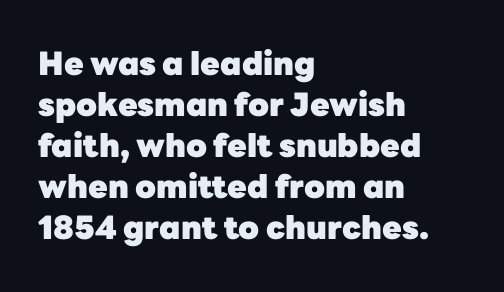
The image shows 32 px heavy sans-serif type, upright; set left-aligned, normal line spacing (1.28x), normal letter spacing, not underlined; low stroke contrast and a medium x-height.
